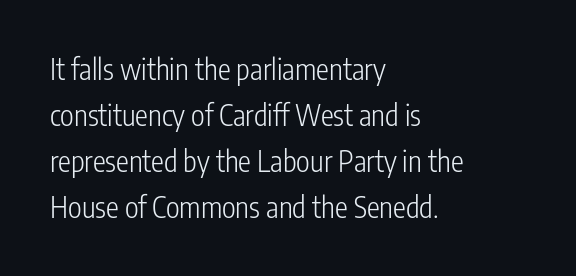
Q: Is the text bold? A: No.
Q: Is the text italic (slanted)? A: No, it is upright.
Q: Is the typeface a serif or a sans-serif typeface? A: Sans-serif.
Q: Is the text underlined? A: No.
Q: How is the paragraph aligned? A: Left-aligned.
Q: Is the spacing between letters normal or unusually wide? A: Normal.
Q: Is the spacing between lines tight, normal or loose? A: Normal.
Q: Width (condensed, normal, or wide)? A: Condensed.
Q: Stroke contrast? A: Low.
Q: x-height? A: Medium.
Q: Monospaced? A: No.
